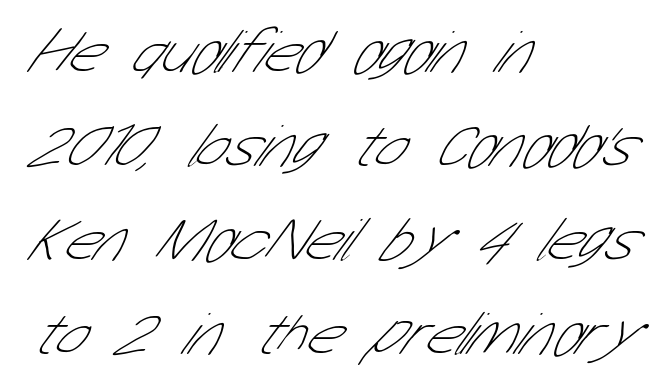
Q: Is the text bold? A: No.
Q: Is the typeface a serif or a sans-serif typeface? A: Sans-serif.
Q: Is the text underlined? A: No.
Q: How is the paragraph aligned? A: Left-aligned.
Q: Is the spacing between letters normal or unusually wide? A: Normal.
Q: Is the spacing between lines tight, normal or loose? A: Normal.
Q: Width (condensed, normal, or wide)? A: Condensed.
Q: Stroke contrast? A: Low.
Q: x-height? A: Medium.
Q: Monospaced? A: No.
